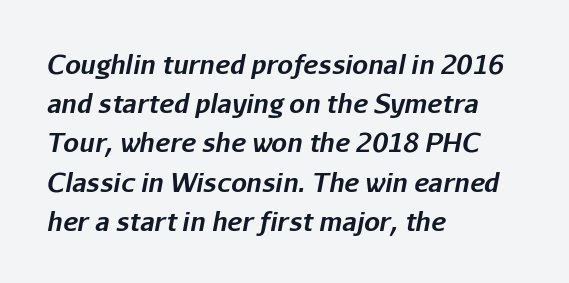
Q: Is the text bold? A: Yes.
Q: Is the text italic (slanted)? A: Yes, it leans right by about 11 degrees.
Q: Is the text underlined? A: No.
Q: How is the paragraph aligned? A: Left-aligned.
Q: Is the spacing between letters normal or unusually wide? A: Normal.
Q: Is the spacing between lines tight, normal or loose? A: Normal.
